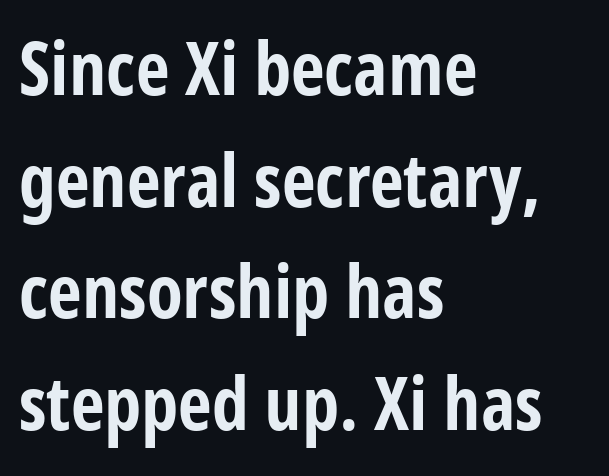
{"serif": "no", "italic": "no", "bold": "yes", "weight": "bold", "width": "condensed", "stroke_contrast": "low", "x_height": "medium", "monospaced": "no", "underline": "no", "align": "left", "line_spacing": "normal", "line_spacing_ratio": 1.51, "letter_spacing": "normal", "letter_spacing_em": 0.0, "glyph_px": 74}
